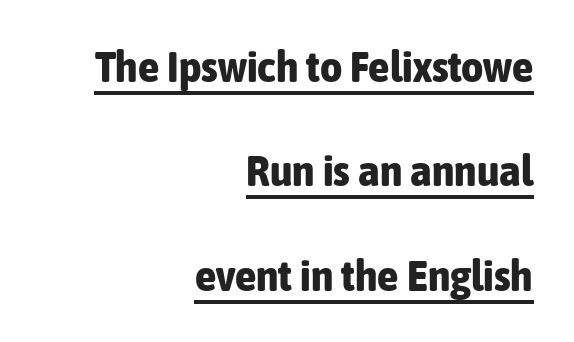
The image shows 43 px bold, condensed sans-serif type, upright; set right-aligned, loose line spacing (2.43x), normal letter spacing, underlined; low stroke contrast and a medium x-height.
